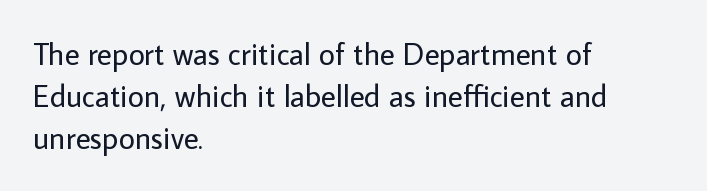
The horizontal fit of the characters is conventional and even. Nobody drew a line under any word here. Honestly, the row spacing looks completely unremarkable. A light-to-regular cut is what we see here. One-word summary of the alignment: left.
